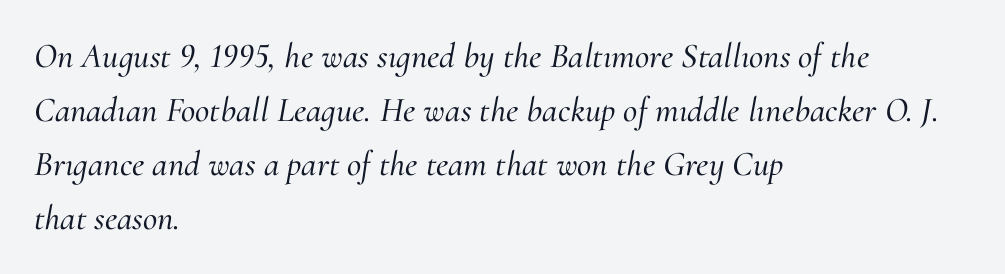
The image shows 35 px serif type, italic (leaning right); set left-aligned, normal line spacing (1.54x), normal letter spacing, not underlined; medium stroke contrast and a small x-height.
